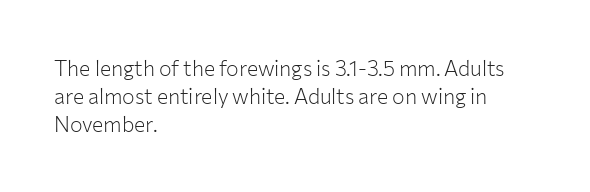
The image shows 21 px text type, upright; set left-aligned, normal line spacing (1.34x), normal letter spacing, not underlined.
